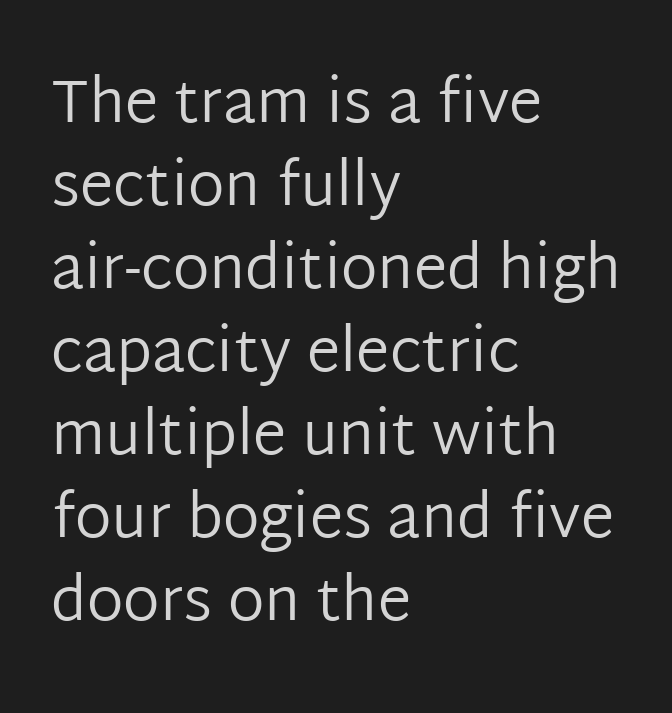
The passage shown has conventional tracking throughout. Vertical spacing — default. The axis of the letterforms is exactly vertical. Quick note: underline off. These lines are composed in type without serifs. The rag falls on the right side of this text block.
